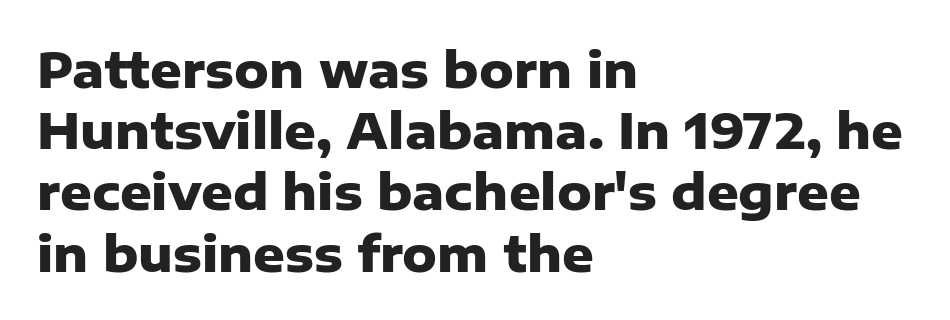
Q: Is the text bold? A: Yes.
Q: Is the text italic (slanted)? A: No, it is upright.
Q: Is the typeface a serif or a sans-serif typeface? A: Sans-serif.
Q: Is the text underlined? A: No.
Q: How is the paragraph aligned? A: Left-aligned.
Q: Is the spacing between letters normal or unusually wide? A: Normal.
Q: Is the spacing between lines tight, normal or loose? A: Normal.
Q: Width (condensed, normal, or wide)? A: Normal.
Q: Stroke contrast? A: Low.
Q: x-height? A: Medium.
Q: Monospaced? A: No.
